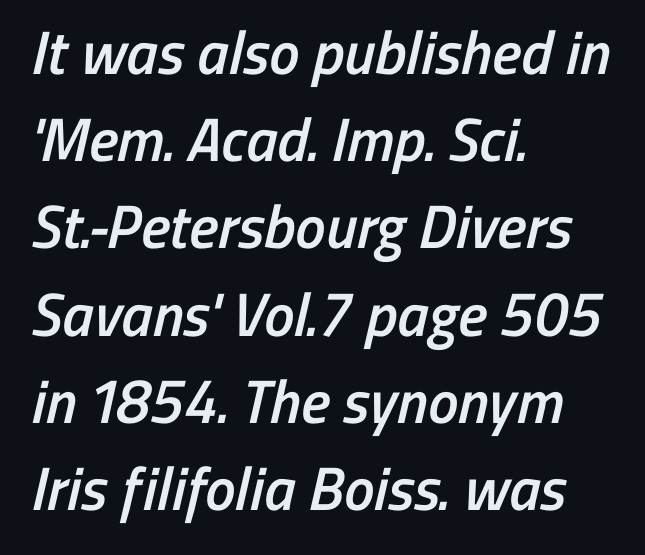
The image shows 61 px semibold, condensed sans-serif type; set left-aligned, normal line spacing (1.43x), normal letter spacing, not underlined; low stroke contrast and a medium x-height.
